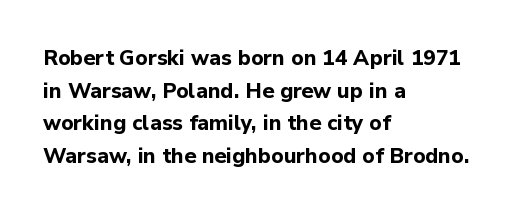
{"italic": "no", "bold": "yes", "underline": "no", "align": "left", "line_spacing": "normal", "line_spacing_ratio": 1.55, "letter_spacing": "normal", "letter_spacing_em": 0.0, "glyph_px": 21}
